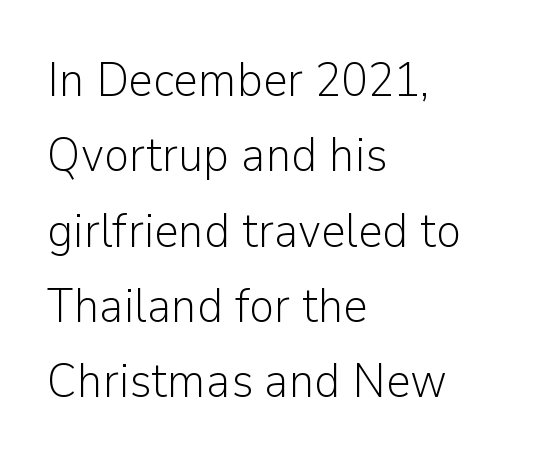
{"serif": "no", "italic": "no", "bold": "no", "weight": "light", "width": "normal", "stroke_contrast": "low", "x_height": "medium", "monospaced": "no", "underline": "no", "align": "left", "line_spacing": "normal", "line_spacing_ratio": 1.57, "letter_spacing": "normal", "letter_spacing_em": 0.0, "glyph_px": 48}
